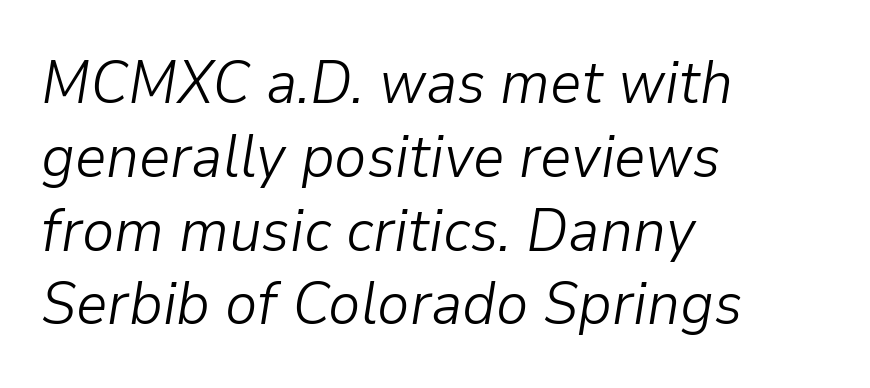
{"italic": "yes", "lean": "right", "slant_degrees": 9, "bold": "no", "weight": "light", "width": "normal", "stroke_contrast": "low", "x_height": "medium", "monospaced": "no", "underline": "no", "align": "left", "line_spacing_ratio": 1.21, "letter_spacing": "normal", "letter_spacing_em": 0.0, "glyph_px": 61}
